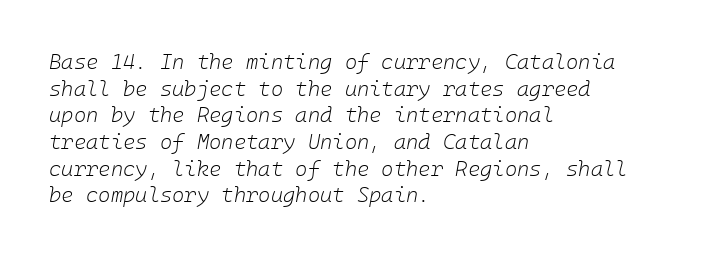
The image shows 21 px text type, italic (leaning right); set left-aligned, normal line spacing (1.27x), normal letter spacing, not underlined.
